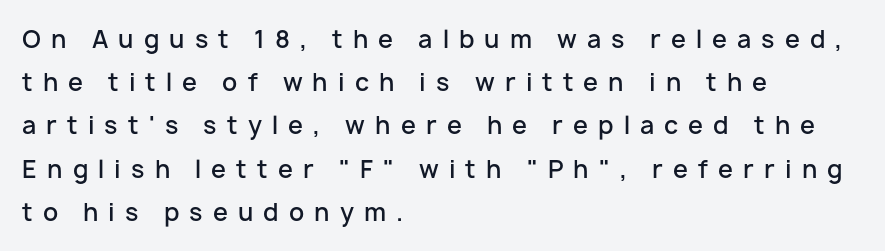
The image shows 24 px text type, upright; set left-aligned, line spacing 1.8x, unusually wide letter spacing (+0.42 em), not underlined.
